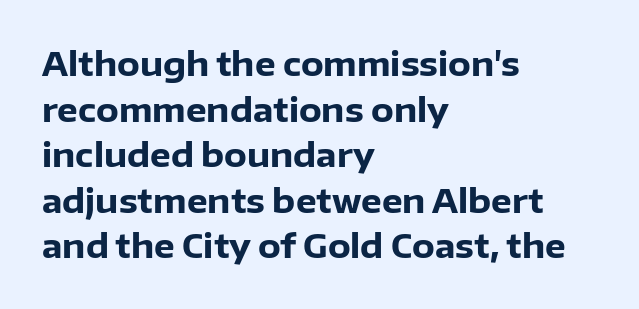
Q: Is the text bold? A: Yes.
Q: Is the text italic (slanted)? A: No, it is upright.
Q: Is the typeface a serif or a sans-serif typeface? A: Sans-serif.
Q: Is the text underlined? A: No.
Q: How is the paragraph aligned? A: Left-aligned.
Q: Is the spacing between letters normal or unusually wide? A: Normal.
Q: Is the spacing between lines tight, normal or loose? A: Normal.
Q: Width (condensed, normal, or wide)? A: Normal.
Q: Stroke contrast? A: Low.
Q: x-height? A: Medium.
Q: Monospaced? A: No.
